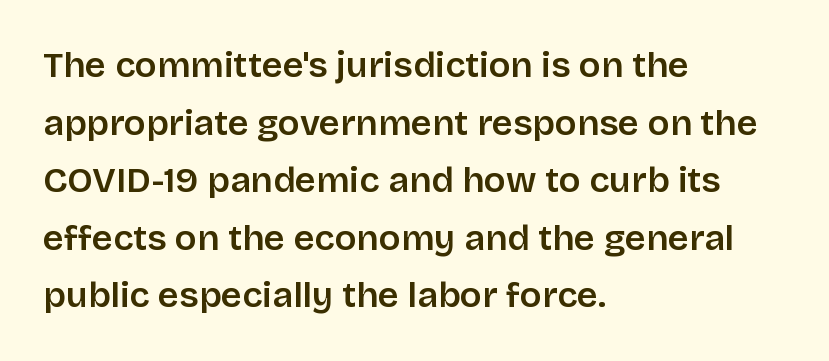
The image shows 36 px semibold sans-serif type, upright; set left-aligned, normal line spacing (1.6x), normal letter spacing, not underlined; low stroke contrast and a large x-height.
